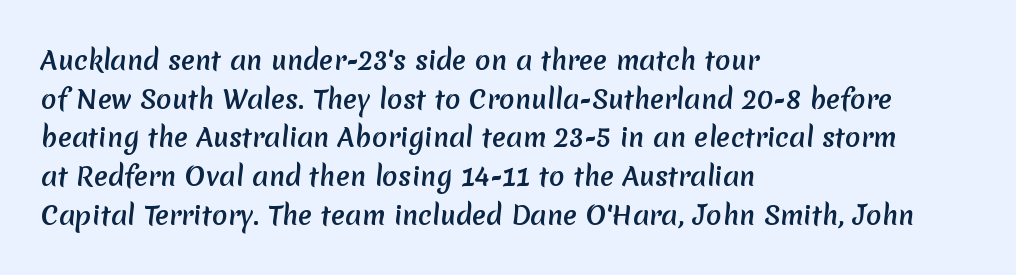
The image shows 26 px bold type; set left-aligned, normal line spacing (1.49x), normal letter spacing, not underlined.
